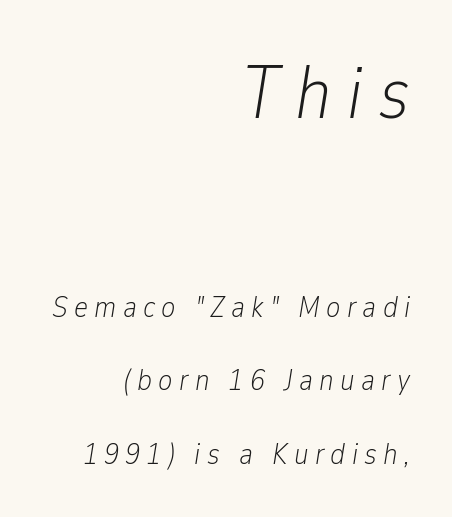
Underlining? Definitely not there. Yep, that's italic — everything's leaning. Weight: regular or lighter. Think of a printed novel: that variable character pitch is what you see here. The passage shown has open, widely tracked lettering throughout. The lines are quadded right.
